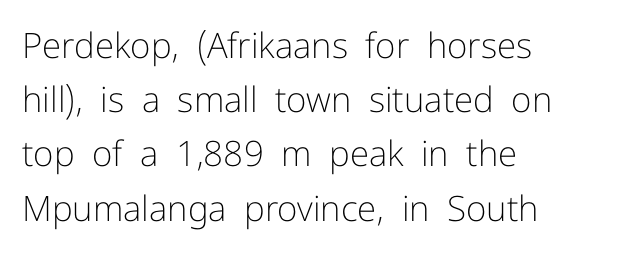
The face used here is rendered with its standard letterfit. The rows are spaced the way most documents space them. A typesetter would call this proportional, since set widths differ per character. Lines of text with bare space underneath. A quiet, ordinary-to-light weight characterises the typeface.
